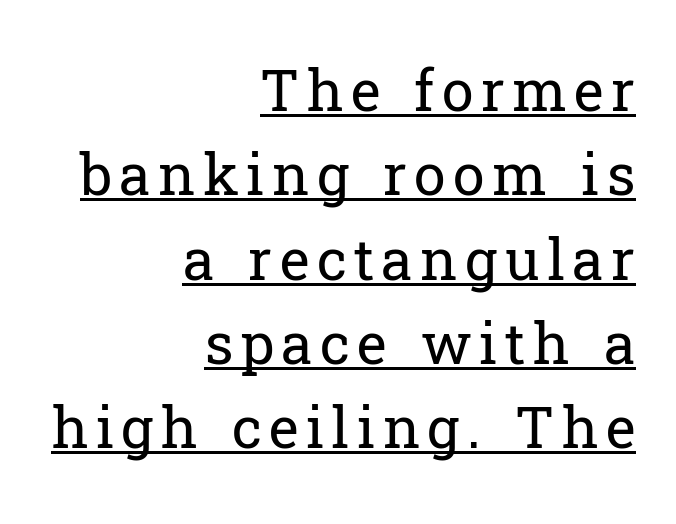
The image shows 57 px regular-weight serif type, upright; set right-aligned, normal line spacing (1.48x), underlined; low stroke contrast and a medium x-height.
